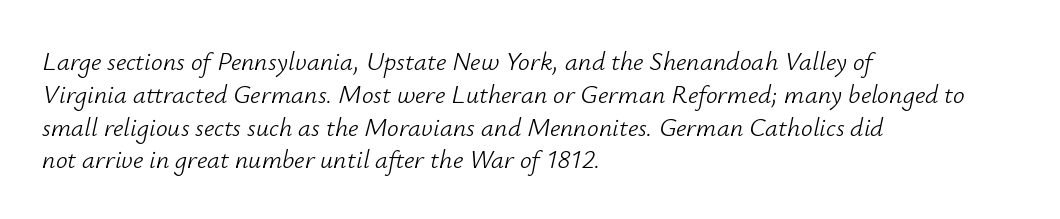
{"italic": "yes", "lean": "right", "slant_degrees": 12, "bold": "no", "underline": "no", "align": "left", "line_spacing": "normal", "line_spacing_ratio": 1.26, "letter_spacing": "normal", "letter_spacing_em": 0.0, "glyph_px": 26}
